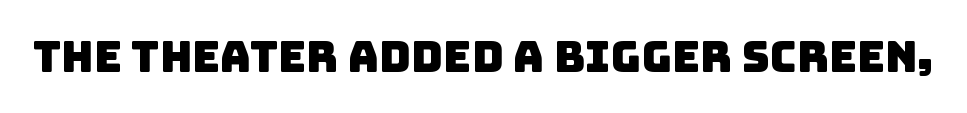
The image shows 43 px sans-serif type; set normal letter spacing, not underlined; low stroke contrast and a large x-height.
